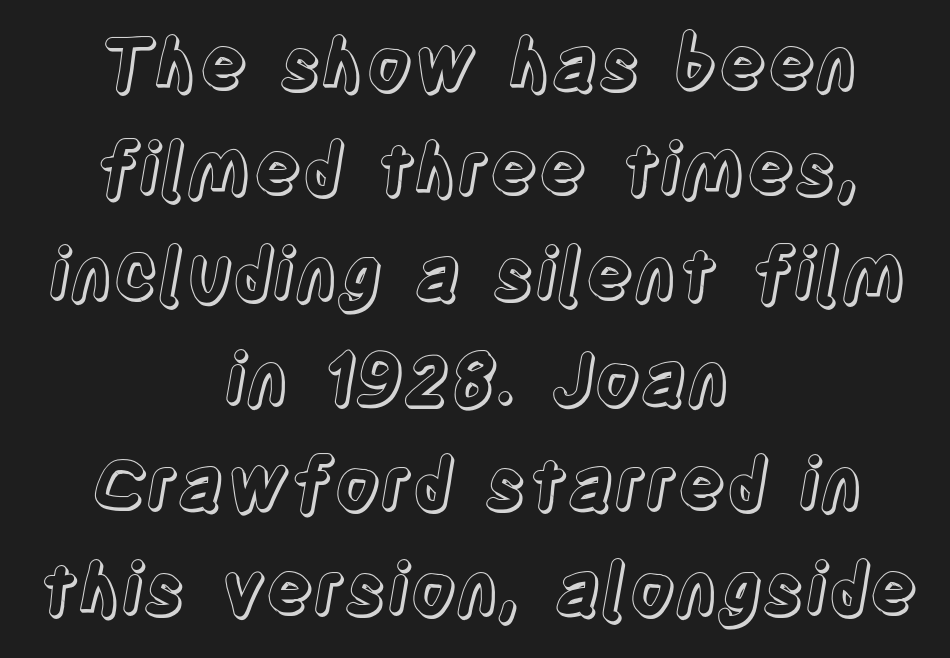
Just letters on the line, the space beneath them empty. Here the designer chose a conventional face with non-uniform glyph widths. The paragraph shown floats in the horizontal middle. This rendering leaves character spacing at its baseline value. Notice how descenders clear the ascenders below comfortably — that's standard leading.
